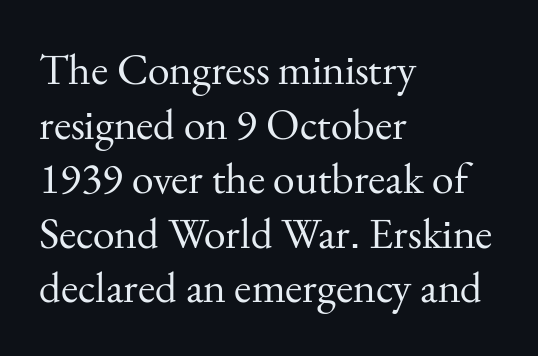
{"serif": "yes", "italic": "no", "bold": "no", "weight": "regular", "width": "normal", "stroke_contrast": "medium", "x_height": "small", "monospaced": "no", "underline": "no", "align": "left", "line_spacing_ratio": 1.24, "letter_spacing": "normal", "letter_spacing_em": 0.0, "glyph_px": 44}
